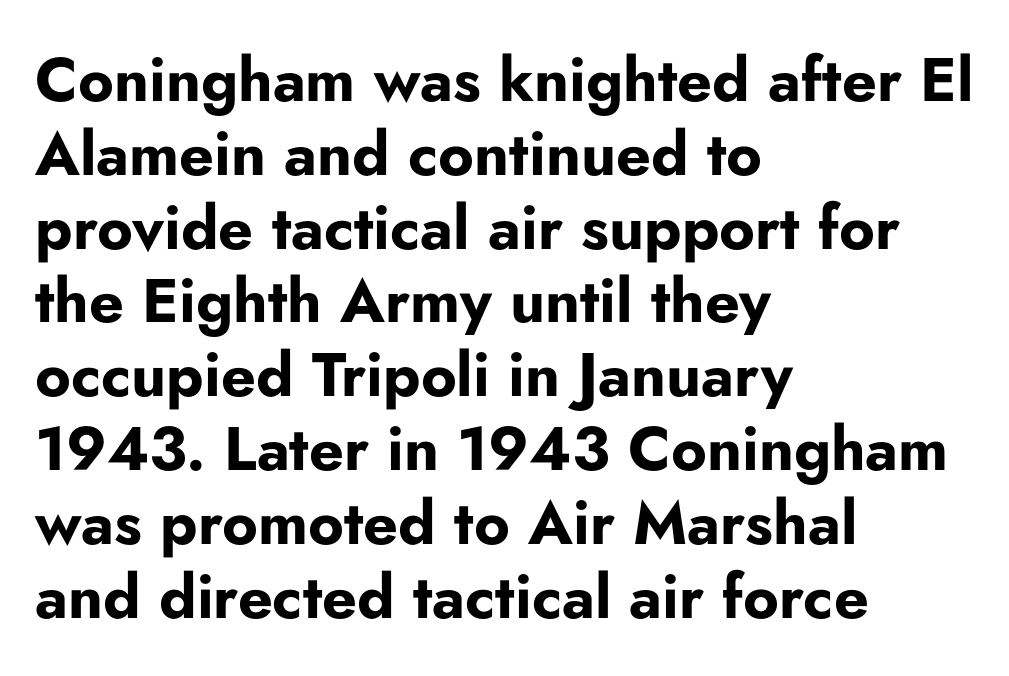
Q: Is the text bold? A: Yes.
Q: Is the text italic (slanted)? A: No, it is upright.
Q: Is the typeface a serif or a sans-serif typeface? A: Sans-serif.
Q: Is the text underlined? A: No.
Q: How is the paragraph aligned? A: Left-aligned.
Q: Is the spacing between letters normal or unusually wide? A: Normal.
Q: Width (condensed, normal, or wide)? A: Normal.
Q: Stroke contrast? A: Low.
Q: x-height? A: Small.
Q: Monospaced? A: No.
